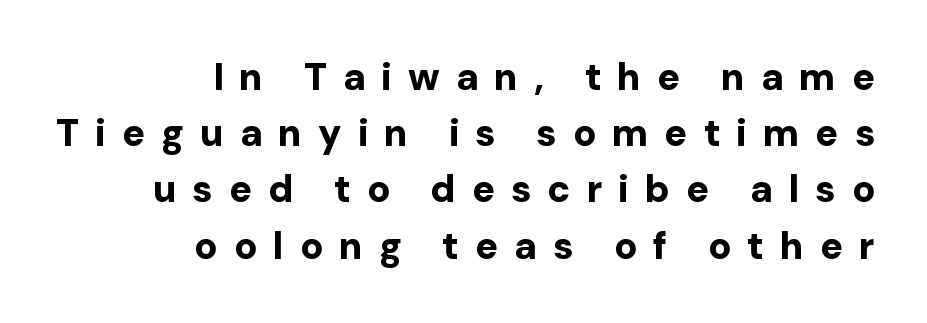
These lines stack with their right ends in a neat column. Horizontal bands of white between lines are of average thickness. Short note: letters widely spaced. Characters remain perfectly vertical along every line. I'd describe the lettering as bold — thick and assertive. Examine the stroke ends and you'll find no serifs.
